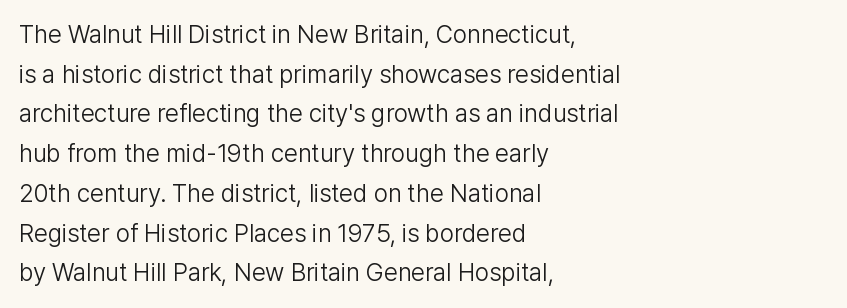
Q: Is the text bold? A: No.
Q: Is the text italic (slanted)? A: No, it is upright.
Q: Is the text underlined? A: No.
Q: How is the paragraph aligned? A: Left-aligned.
Q: Is the spacing between letters normal or unusually wide? A: Normal.
Q: Is the spacing between lines tight, normal or loose? A: Normal.
